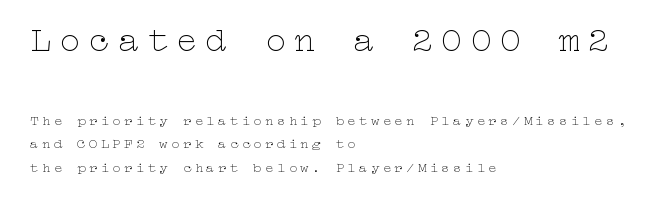
The image shows 35 px thin, wide type, upright; set left-aligned, normal line spacing (1.66x), unusually wide letter spacing (+0.24 em), not underlined; the first (top) block is 2.5x larger; low stroke contrast and a medium x-height.
